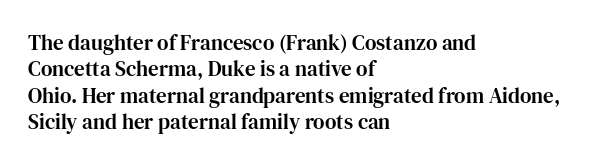
{"italic": "no", "underline": "no", "align": "left", "line_spacing": "normal", "line_spacing_ratio": 1.26, "letter_spacing": "normal", "letter_spacing_em": 0.0, "glyph_px": 21}
